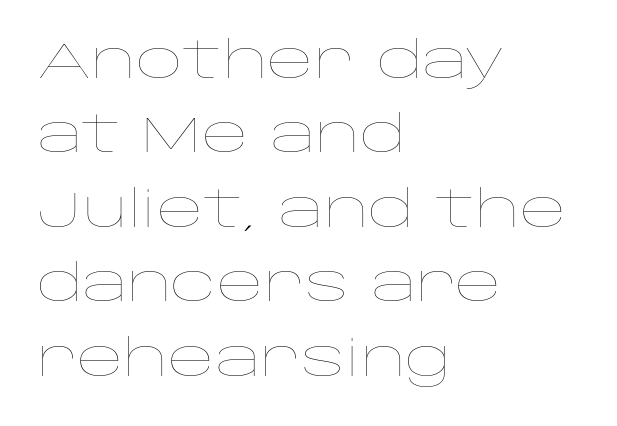
The image shows 51 px thin, wide type, upright; set left-aligned, normal line spacing (1.46x), normal letter spacing, not underlined; low stroke contrast and a large x-height.
